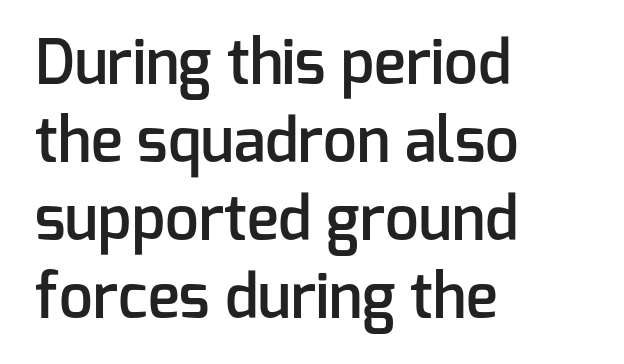
A bit beefed up — I'd call it semibold rather than bold. Do the letters lean? They stand straight. Type style note: lacks serifs. The designer left line spacing at the default. The zone under the glyphs is completely vacant.
